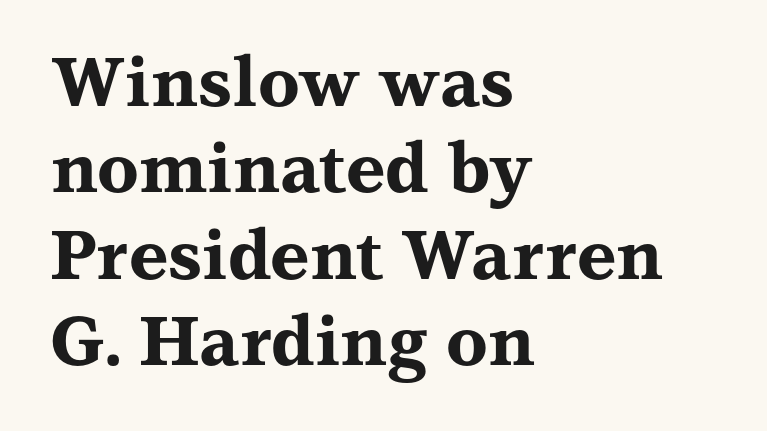
Q: Is the text bold? A: Yes.
Q: Is the text italic (slanted)? A: No, it is upright.
Q: Is the typeface a serif or a sans-serif typeface? A: Serif.
Q: Is the text underlined? A: No.
Q: How is the paragraph aligned? A: Left-aligned.
Q: Is the spacing between letters normal or unusually wide? A: Normal.
Q: Is the spacing between lines tight, normal or loose? A: Normal.
Q: Width (condensed, normal, or wide)? A: Wide.
Q: Stroke contrast? A: Medium.
Q: x-height? A: Medium.
Q: Monospaced? A: No.
